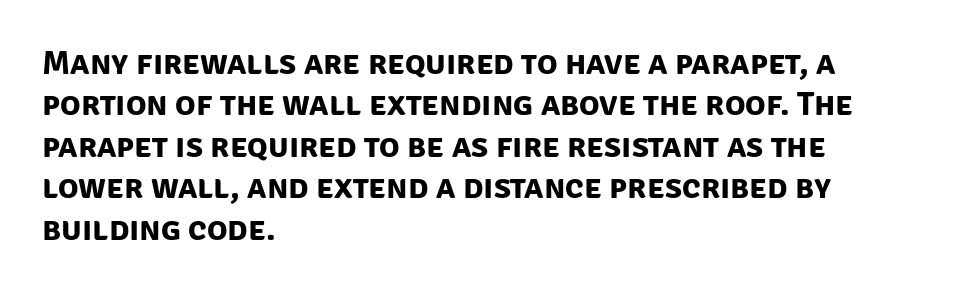
Q: Is the text bold? A: Yes.
Q: Is the typeface a serif or a sans-serif typeface? A: Sans-serif.
Q: Is the text underlined? A: No.
Q: How is the paragraph aligned? A: Left-aligned.
Q: Is the spacing between letters normal or unusually wide? A: Normal.
Q: Width (condensed, normal, or wide)? A: Normal.
Q: Stroke contrast? A: Low.
Q: x-height? A: Large.
Q: Monospaced? A: No.
